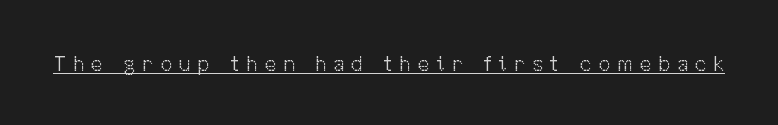
{"italic": "no", "bold": "no", "underline": "yes", "letter_spacing": "wide", "letter_spacing_em": 0.3, "glyph_px": 22}
